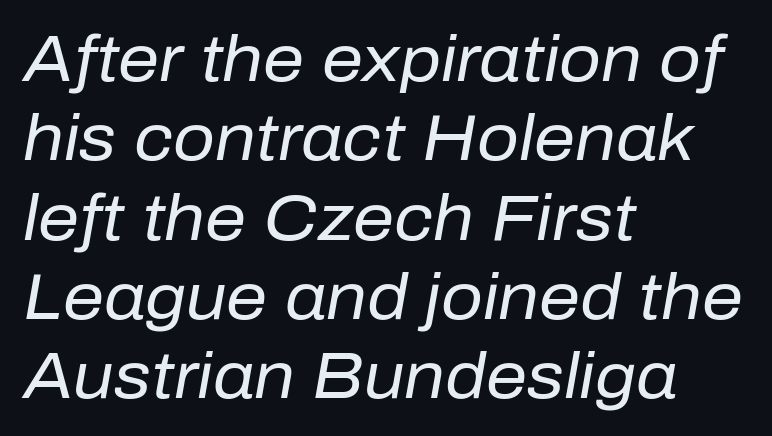
Think standard paragraph weight, or any step lighter than that. This rendering uses left alignment, leaving the right contour irregular. Character widths vary here, with narrow letters taking less room than wide ones. Nothing unusual about the tracking: characters are spaced as the font intends. Each row of text sits above clean, open space.
